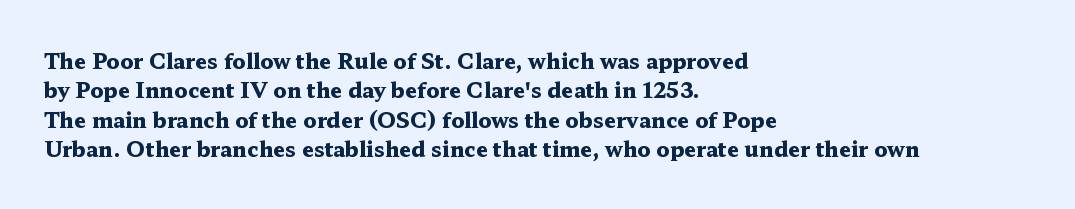
Q: Is the text bold? A: Yes.
Q: Is the text italic (slanted)? A: No, it is upright.
Q: Is the text underlined? A: No.
Q: How is the paragraph aligned? A: Left-aligned.
Q: Is the spacing between letters normal or unusually wide? A: Normal.
Q: Is the spacing between lines tight, normal or loose? A: Normal.
